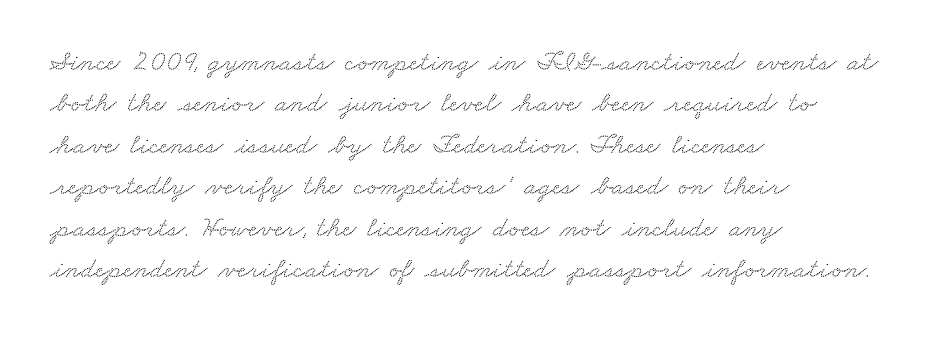
Q: Is the typeface a serif or a sans-serif typeface? A: Serif.
Q: Is the text underlined? A: No.
Q: How is the paragraph aligned? A: Left-aligned.
Q: Is the spacing between letters normal or unusually wide? A: Normal.
Q: Is the spacing between lines tight, normal or loose? A: Normal.
Q: Width (condensed, normal, or wide)? A: Wide.
Q: Stroke contrast? A: Medium.
Q: x-height? A: Small.
Q: Monospaced? A: No.
